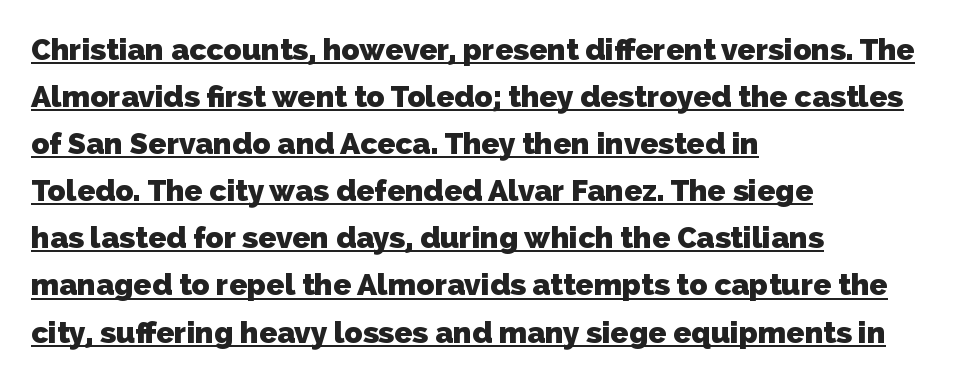
{"serif": "no", "bold": "yes", "weight": "heavy", "width": "normal", "stroke_contrast": "low", "x_height": "medium", "monospaced": "no", "underline": "yes", "align": "left", "line_spacing": "normal", "line_spacing_ratio": 1.57, "letter_spacing": "normal", "letter_spacing_em": 0.0, "glyph_px": 30}
